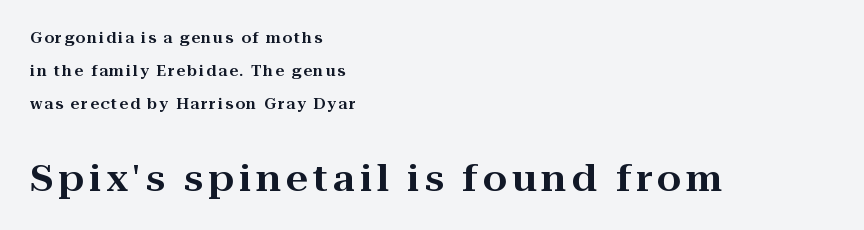
The image shows 35 px wide serif type, upright; set left-aligned, loose line spacing (2.37x), not underlined; the second (bottom) block is 2.5x larger; high stroke contrast and a medium x-height.
